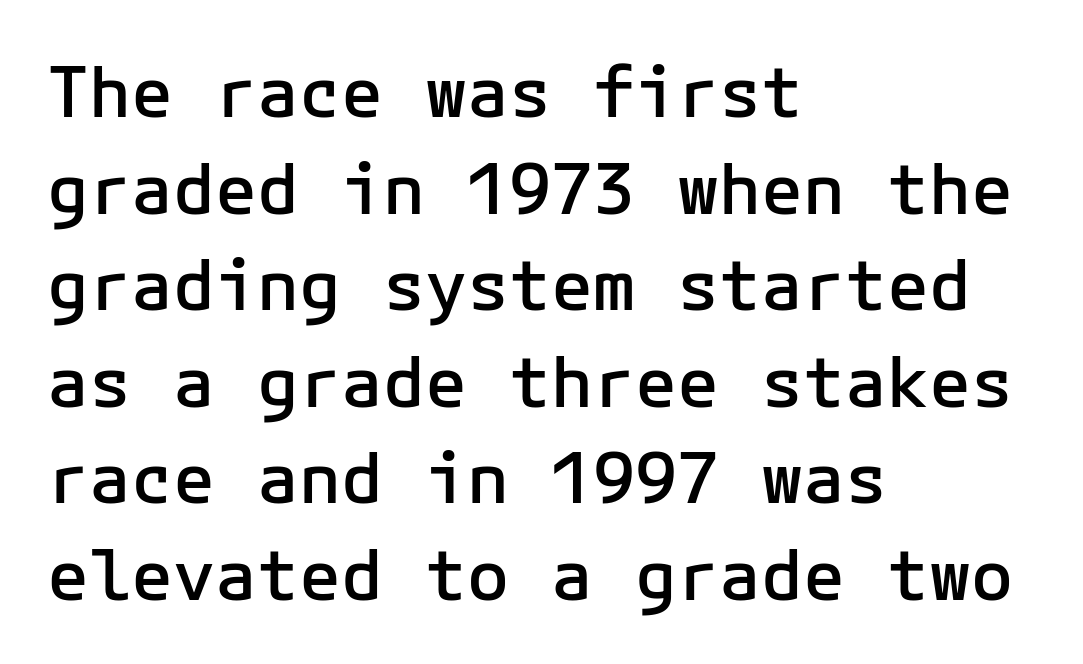
{"serif": "no", "italic": "no", "bold": "semi", "weight": "semibold", "width": "normal", "stroke_contrast": "low", "x_height": "medium", "underline": "no", "align": "left", "line_spacing": "normal", "line_spacing_ratio": 1.38, "letter_spacing": "normal", "letter_spacing_em": 0.0, "glyph_px": 70}
